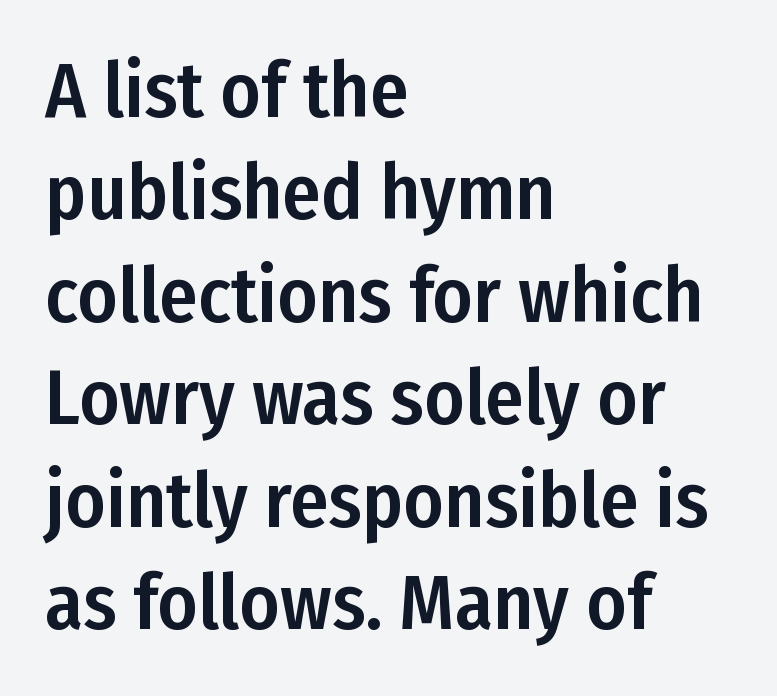
The image shows 77 px condensed sans-serif type, upright; set left-aligned, normal line spacing (1.33x), normal letter spacing, not underlined; low stroke contrast and a medium x-height.
